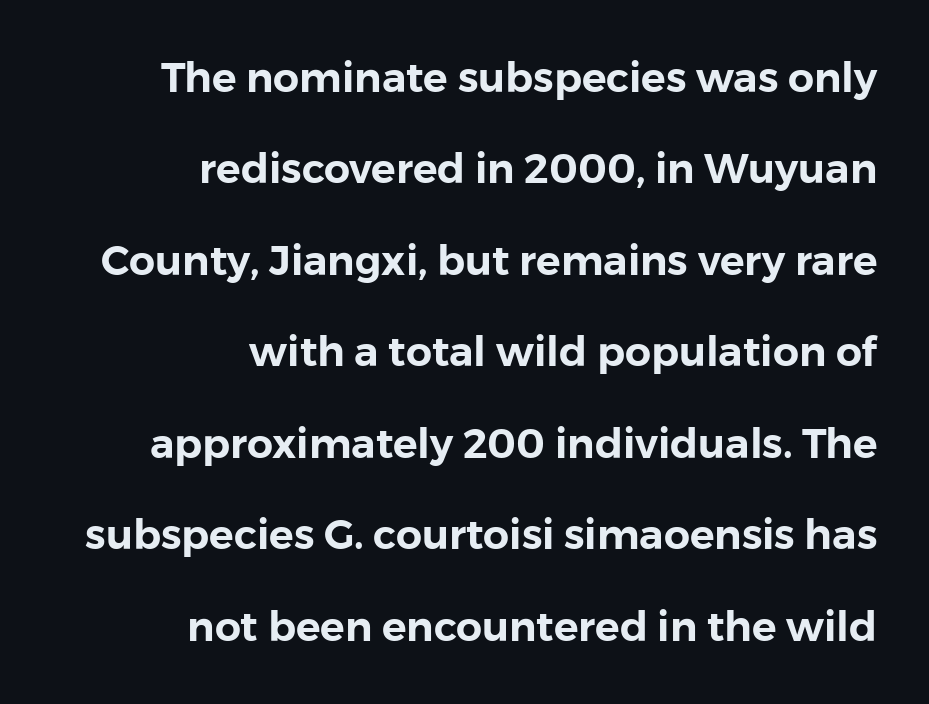
How are the letters spaced? Ordinarily, with no added tracking. Only glyphs here, with clear space below each row. Leading is clearly above the norm, producing a sparse column. The typesetter chose a ragged-left arrangement here.
